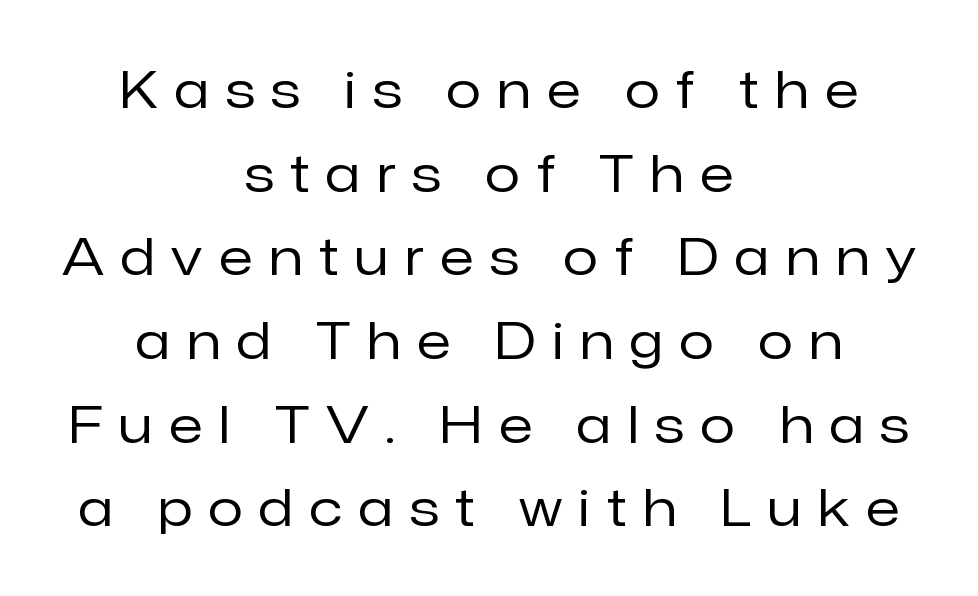
The passage shown is not bold in any degree. The area under the type is left untouched. The rendering positions every line midway between the sides. Line spacing here is normal.
